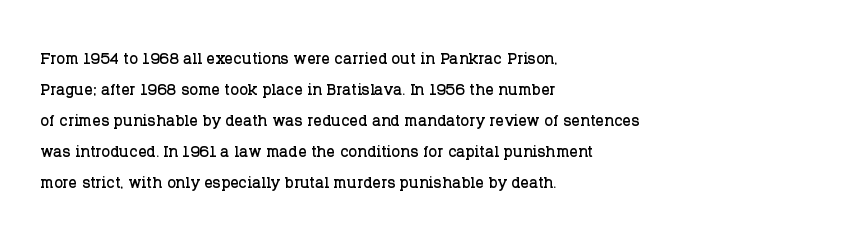
Does the copy run flush right? No — it runs flush left. The specimen reads as upright at a glance. Between one letter and the next there's only the usual sliver of space. The designer left line spacing at the default.
